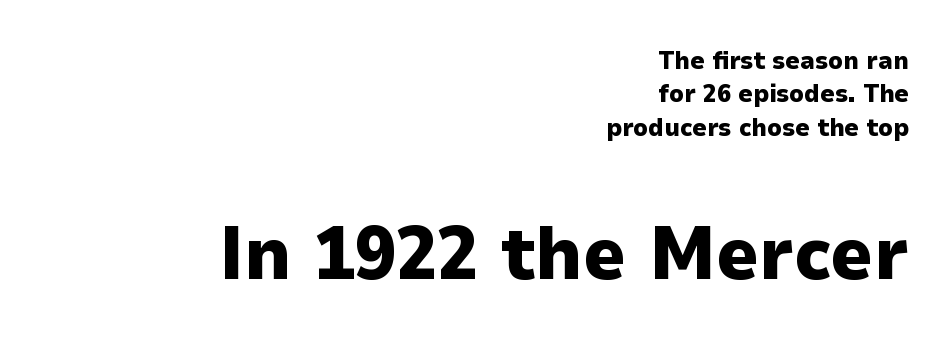
{"serif": "no", "italic": "no", "bold": "yes", "weight": "heavy", "width": "normal", "stroke_contrast": "low", "x_height": "medium", "monospaced": "no", "underline": "no", "align": "right", "line_spacing": "normal", "line_spacing_ratio": 1.34, "letter_spacing": "normal", "letter_spacing_em": 0.0, "larger_block": "second", "size_ratio": 3.0, "glyph_px": 75}
